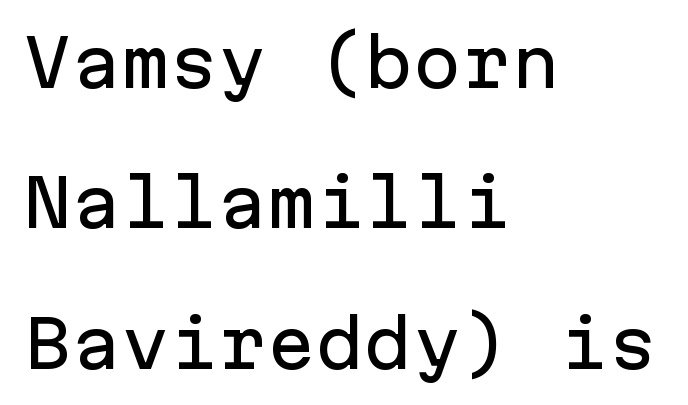
Q: Is the text italic (slanted)? A: No, it is upright.
Q: Is the typeface a serif or a sans-serif typeface? A: Sans-serif.
Q: Is the text underlined? A: No.
Q: How is the paragraph aligned? A: Left-aligned.
Q: Is the spacing between letters normal or unusually wide? A: Normal.
Q: Is the spacing between lines tight, normal or loose? A: Loose.
Q: Width (condensed, normal, or wide)? A: Normal.
Q: Stroke contrast? A: Low.
Q: x-height? A: Medium.
Q: Monospaced? A: Yes.
